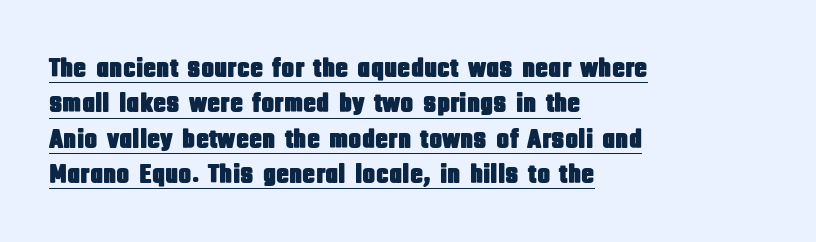
Observe the ordinary spacing: letters are neighbours, not strangers. A roman cut, with each character standing at attention. Rows of type keep a routine distance in the vertical direction. Compared with undecorated copy, this sample adds a rule below the words. The paragraph has a hard left edge and a soft right edge.
